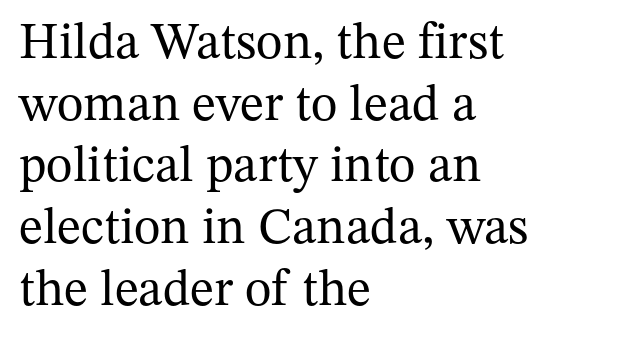
{"serif": "yes", "italic": "no", "bold": "no", "weight": "regular", "width": "normal", "stroke_contrast": "medium", "x_height": "medium", "monospaced": "no", "underline": "no", "align": "left", "line_spacing_ratio": 1.21, "letter_spacing": "normal", "letter_spacing_em": 0.0, "glyph_px": 51}
